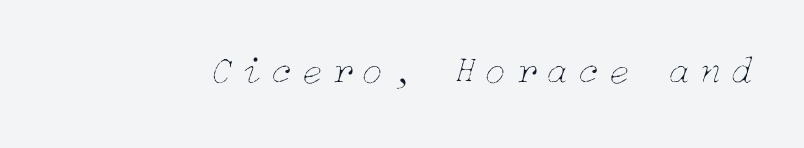
Q: Is the text bold? A: No.
Q: Is the text italic (slanted)? A: Yes, it leans right by about 15 degrees.
Q: Is the text underlined? A: No.
Q: Is the spacing between letters normal or unusually wide? A: Unusually wide.
Q: Width (condensed, normal, or wide)? A: Normal.
Q: Stroke contrast? A: Low.
Q: x-height? A: Medium.
